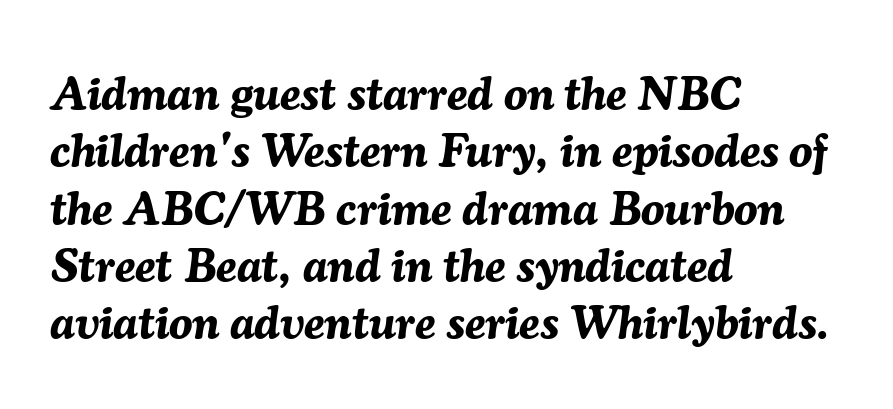
Q: Is the text bold? A: Yes.
Q: Is the text italic (slanted)? A: Yes, it leans right by about 7 degrees.
Q: Is the text underlined? A: No.
Q: How is the paragraph aligned? A: Left-aligned.
Q: Is the spacing between letters normal or unusually wide? A: Normal.
Q: Width (condensed, normal, or wide)? A: Normal.
Q: Stroke contrast? A: Medium.
Q: x-height? A: Medium.
Q: Monospaced? A: No.
